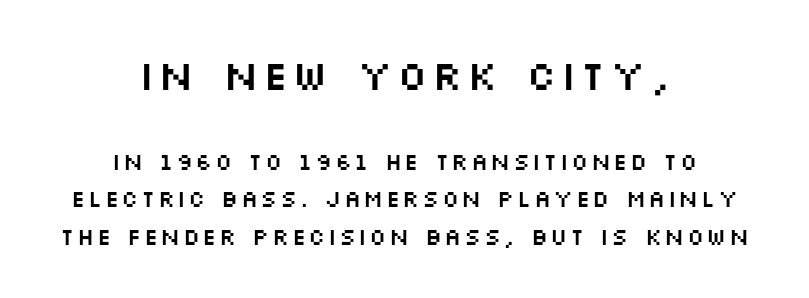
Q: Is the text italic (slanted)? A: No, it is upright.
Q: Is the typeface a serif or a sans-serif typeface? A: Sans-serif.
Q: Is the text underlined? A: No.
Q: How is the paragraph aligned? A: Centered.
Q: Is the spacing between lines tight, normal or loose? A: Normal.
Q: Which block of text is set in a larger size, the first (top) or the second (bottom)? A: The first (top) one.
Q: Width (condensed, normal, or wide)? A: Wide.
Q: Stroke contrast? A: Medium.
Q: x-height? A: Large.
Q: Monospaced? A: No.
